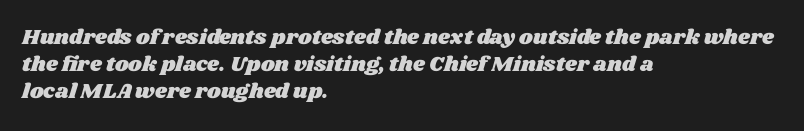
{"underline": "no", "align": "left", "line_spacing": "normal", "line_spacing_ratio": 1.29, "letter_spacing": "normal", "letter_spacing_em": 0.0, "glyph_px": 21}
